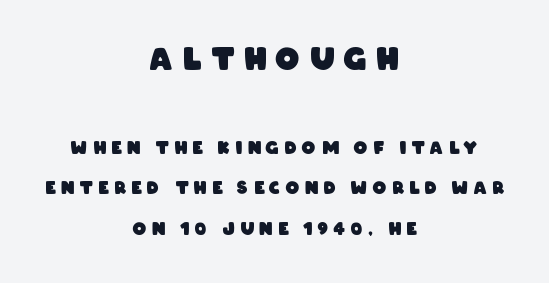
Q: Is the text bold? A: Yes.
Q: Is the typeface a serif or a sans-serif typeface? A: Sans-serif.
Q: Is the text underlined? A: No.
Q: How is the paragraph aligned? A: Centered.
Q: Is the spacing between letters normal or unusually wide? A: Unusually wide.
Q: Is the spacing between lines tight, normal or loose? A: Loose.
Q: Which block of text is set in a larger size, the first (top) or the second (bottom)? A: The first (top) one.
Q: Width (condensed, normal, or wide)? A: Condensed.
Q: Stroke contrast? A: Low.
Q: x-height? A: Large.
Q: Monospaced? A: No.
